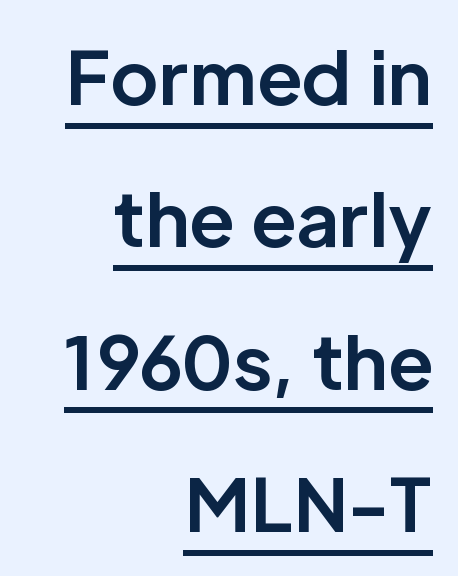
The image shows 73 px bold sans-serif type, upright; set right-aligned, loose line spacing (1.95x), normal letter spacing, underlined; low stroke contrast and a medium x-height.
